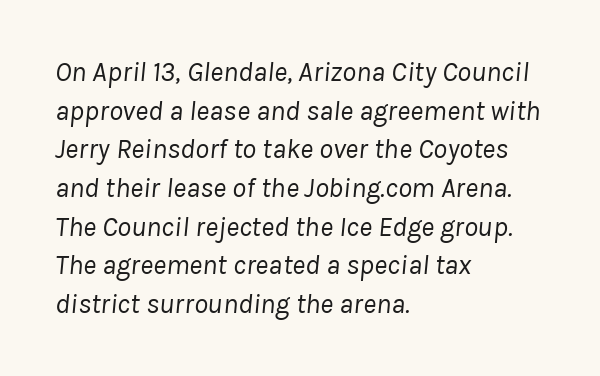
There is no visible air inserted between adjacent glyphs. Rendered with sloped, italic letterforms. Which margin do the lines hug? The left one — the right edge is uneven. These lines are rendered in a variable-pitch font.
